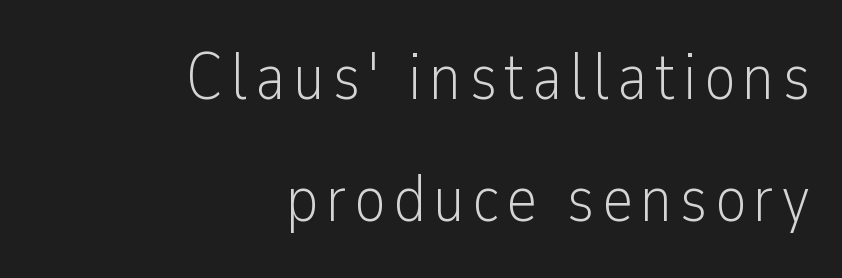
Q: Is the text bold? A: No.
Q: Is the text italic (slanted)? A: No, it is upright.
Q: Is the typeface a serif or a sans-serif typeface? A: Sans-serif.
Q: Is the text underlined? A: No.
Q: How is the paragraph aligned? A: Right-aligned.
Q: Width (condensed, normal, or wide)? A: Condensed.
Q: Stroke contrast? A: Low.
Q: x-height? A: Medium.
Q: Monospaced? A: No.
